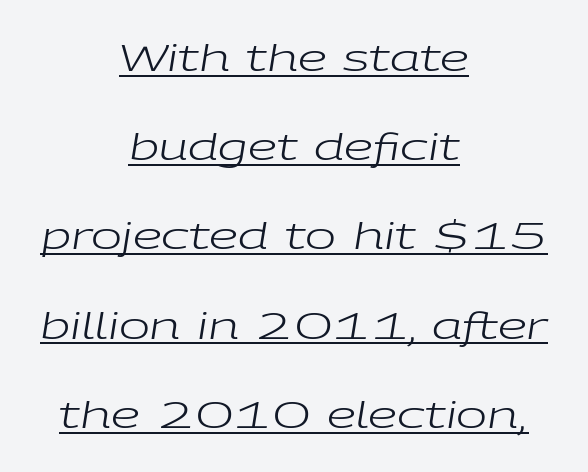
{"italic": "yes", "lean": "right", "slant_degrees": 9, "bold": "no", "weight": "regular", "width": "wide", "stroke_contrast": "low", "x_height": "medium", "monospaced": "no", "underline": "yes", "align": "center", "line_spacing": "loose", "line_spacing_ratio": 2.41, "letter_spacing": "normal", "letter_spacing_em": 0.0, "glyph_px": 37}
